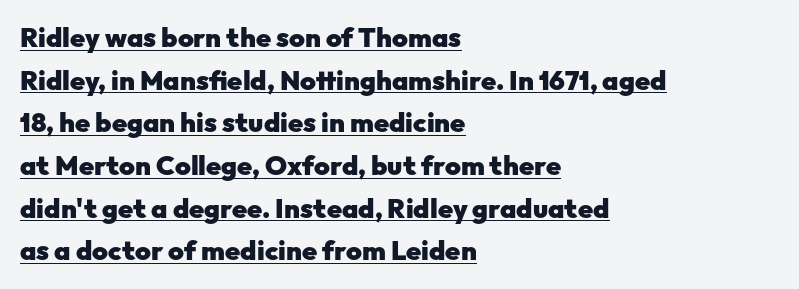
Q: Is the text bold? A: Yes.
Q: Is the text italic (slanted)? A: No, it is upright.
Q: Is the text underlined? A: Yes.
Q: How is the paragraph aligned? A: Left-aligned.
Q: Is the spacing between letters normal or unusually wide? A: Normal.
Q: Is the spacing between lines tight, normal or loose? A: Normal.
